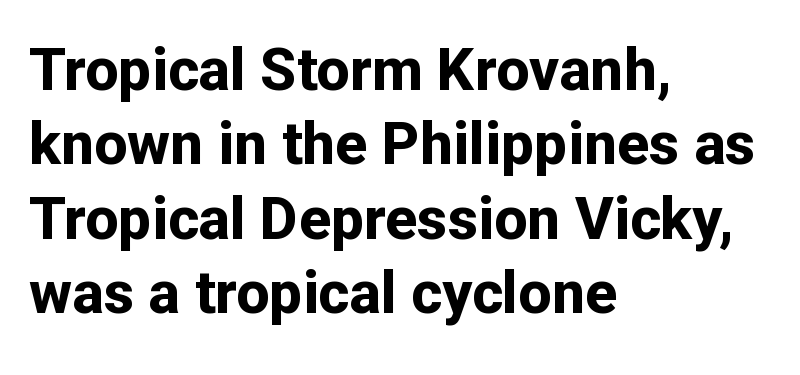
{"serif": "no", "italic": "no", "bold": "yes", "weight": "bold", "width": "normal", "stroke_contrast": "low", "x_height": "medium", "monospaced": "no", "underline": "no", "align": "left", "line_spacing": "normal", "line_spacing_ratio": 1.26, "letter_spacing": "normal", "letter_spacing_em": 0.0, "glyph_px": 59}
